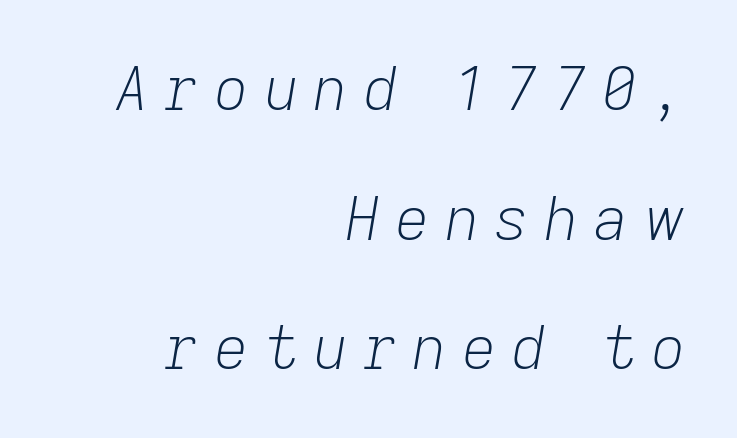
The image shows 60 px light type, italic (leaning right); set right-aligned, loose line spacing (2.16x), unusually wide letter spacing (+0.25 em), not underlined; low stroke contrast and a medium x-height.
